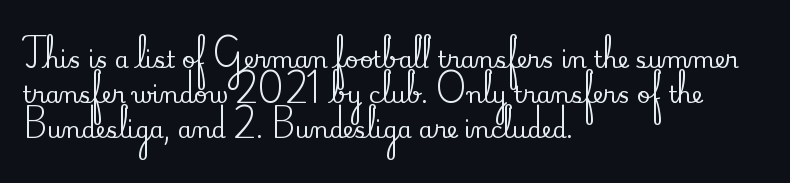
The designer left line spacing at the default. The face used here is rendered with its standard letterfit. The letters stand upright; this is a roman face. The rag falls on the right side of this text block. The words here are not underlined.
